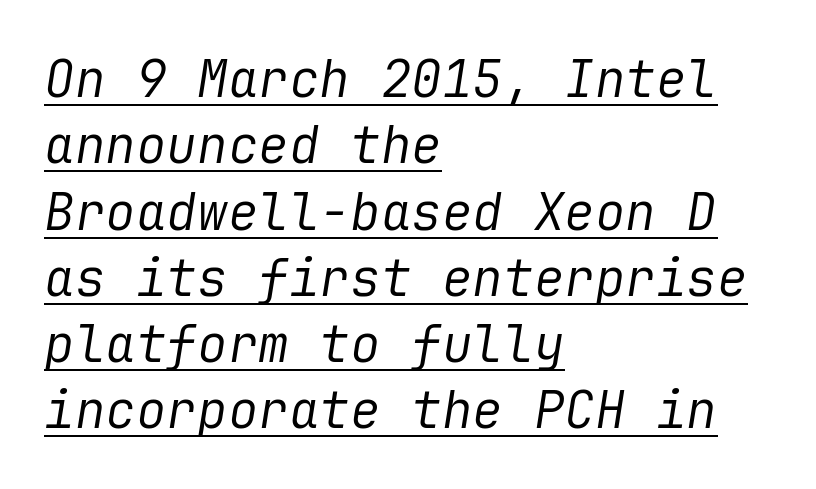
{"italic": "yes", "lean": "right", "slant_degrees": 9, "bold": "no", "weight": "regular", "width": "normal", "stroke_contrast": "low", "x_height": "medium", "underline": "yes", "align": "left", "line_spacing": "normal", "line_spacing_ratio": 1.3, "letter_spacing": "normal", "letter_spacing_em": 0.0, "glyph_px": 51}
